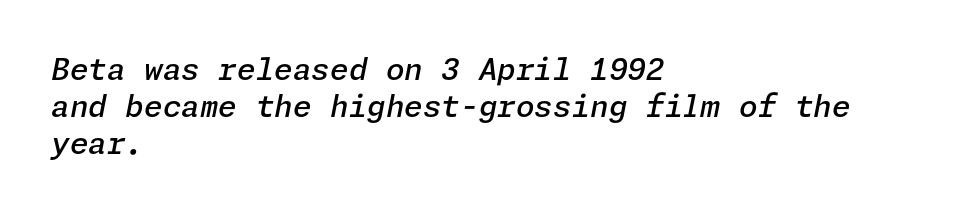
The space directly below the letters is spotless. If you drew a ruler down the left edge, every line would touch it. The glyphs look as if they've been sheared to an angle. Compared with typical body copy, the letter spacing here is the same. These words are printed semibold, heavier than regular yet not bold.
